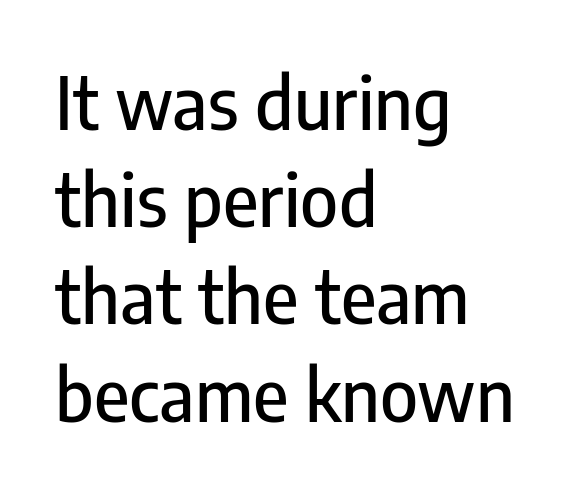
Q: Is the text italic (slanted)? A: No, it is upright.
Q: Is the typeface a serif or a sans-serif typeface? A: Sans-serif.
Q: Is the text underlined? A: No.
Q: How is the paragraph aligned? A: Left-aligned.
Q: Is the spacing between letters normal or unusually wide? A: Normal.
Q: Is the spacing between lines tight, normal or loose? A: Normal.
Q: Width (condensed, normal, or wide)? A: Condensed.
Q: Stroke contrast? A: Low.
Q: x-height? A: Medium.
Q: Monospaced? A: No.
